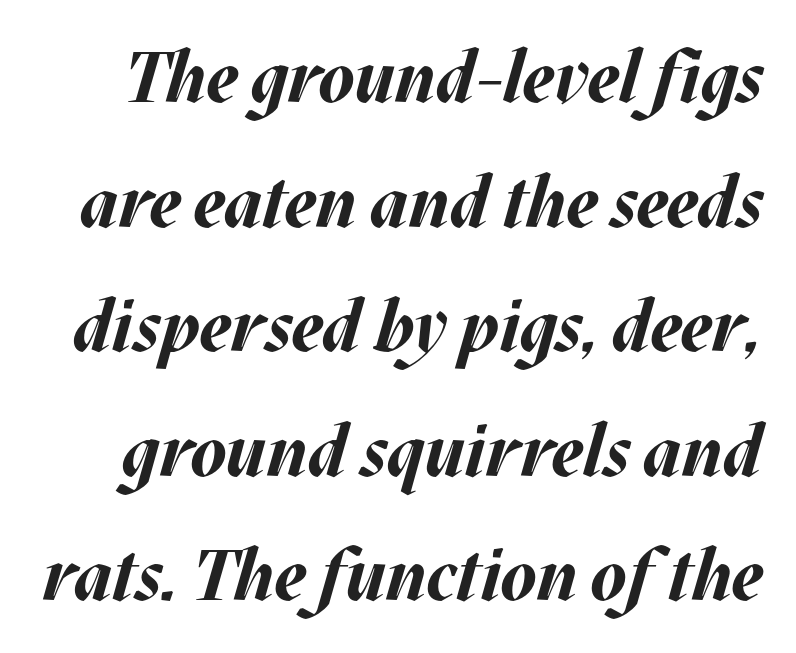
{"italic": "yes", "lean": "right", "slant_degrees": 17, "bold": "yes", "weight": "bold", "width": "normal", "stroke_contrast": "medium", "x_height": "large", "monospaced": "no", "underline": "no", "line_spacing_ratio": 1.73, "letter_spacing": "normal", "letter_spacing_em": 0.0, "glyph_px": 72}
